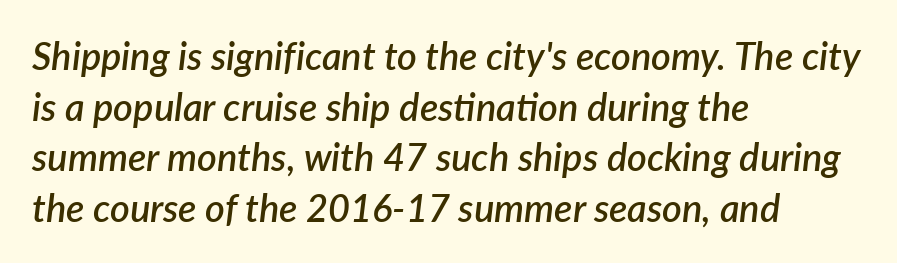
{"italic": "yes", "lean": "right", "slant_degrees": 7, "bold": "semi", "weight": "semibold", "width": "normal", "stroke_contrast": "low", "x_height": "medium", "monospaced": "no", "underline": "no", "align": "left", "line_spacing": "normal", "line_spacing_ratio": 1.33, "letter_spacing": "normal", "letter_spacing_em": 0.0, "glyph_px": 38}
